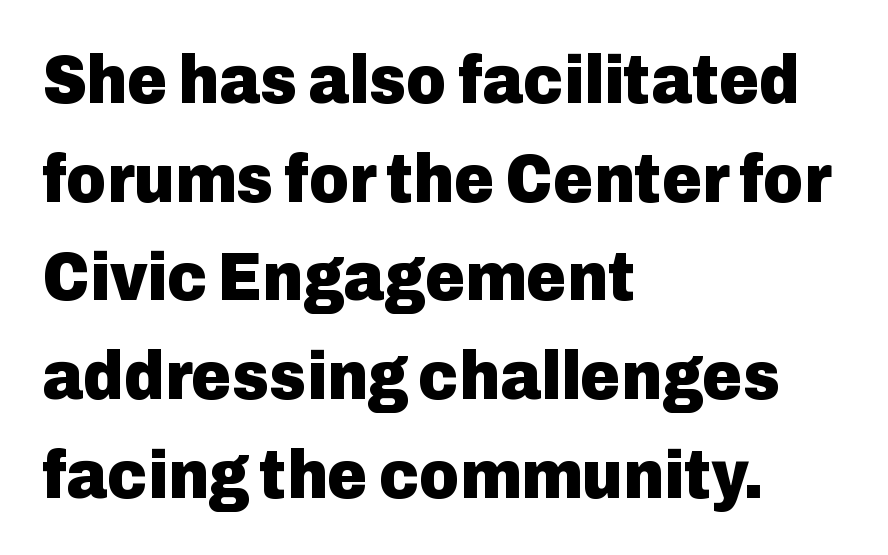
{"serif": "no", "italic": "no", "bold": "yes", "weight": "heavy", "width": "normal", "stroke_contrast": "low", "x_height": "medium", "monospaced": "no", "underline": "no", "align": "left", "line_spacing": "normal", "line_spacing_ratio": 1.43, "letter_spacing": "normal", "letter_spacing_em": 0.0, "glyph_px": 69}
